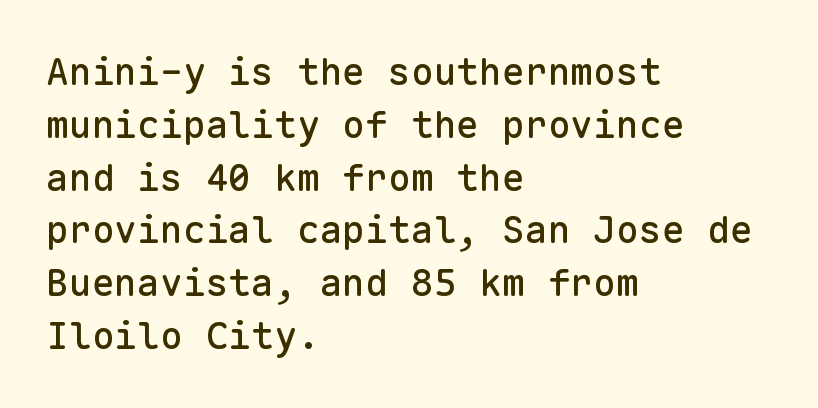
The image shows 38 px sans-serif type, upright, monospaced; set left-aligned, normal line spacing (1.39x), normal letter spacing, not underlined; low stroke contrast and a medium x-height.
